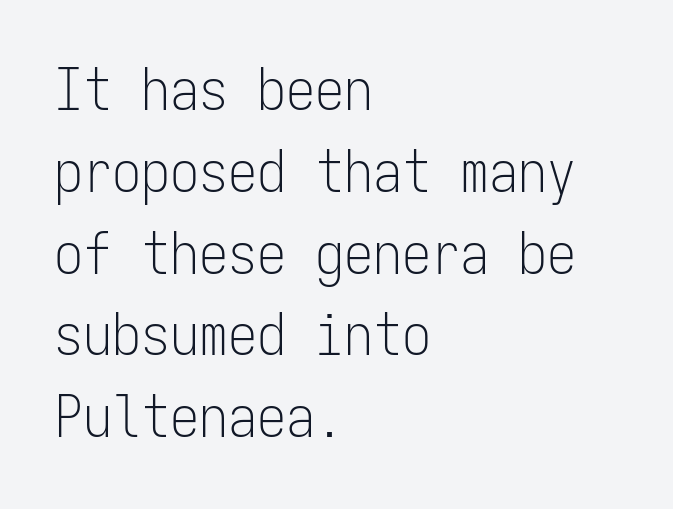
Compared with a typical body face, this is equally light or lighter still. The letters march in equal steps, a hallmark of fixed-pitch type. Caption: standard tracking, unaltered. The space between consecutive lines is moderate. Teacher's note: observe the even left margin — that is flush-left alignment.
